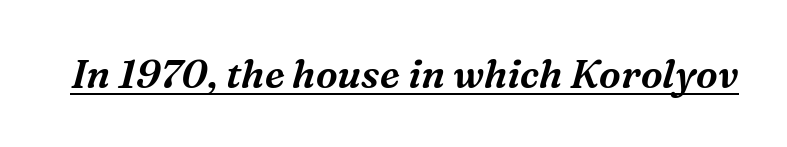
{"serif": "yes", "italic": "yes", "lean": "right", "slant_degrees": 16, "width": "normal", "stroke_contrast": "medium", "x_height": "medium", "monospaced": "no", "underline": "yes", "letter_spacing": "normal", "letter_spacing_em": 0.0, "glyph_px": 39}
